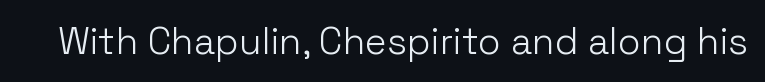
Q: Is the text bold? A: No.
Q: Is the text italic (slanted)? A: No, it is upright.
Q: Is the typeface a serif or a sans-serif typeface? A: Sans-serif.
Q: Is the text underlined? A: No.
Q: Is the spacing between letters normal or unusually wide? A: Normal.
Q: Width (condensed, normal, or wide)? A: Normal.
Q: Stroke contrast? A: Low.
Q: x-height? A: Medium.
Q: Monospaced? A: No.
